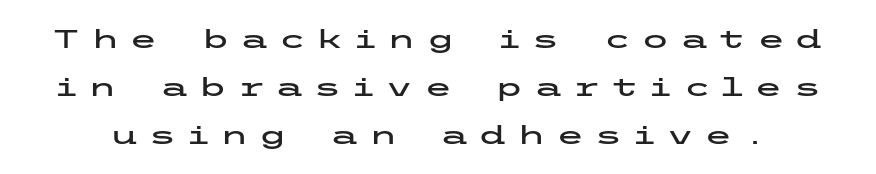
The passage shown is not underscored anywhere. This is the regular roman posture of the typeface. The tracking jumps out immediately: characters are airy and widely separated.
